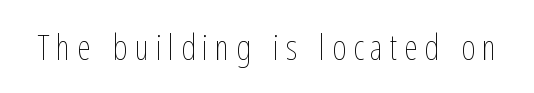
Is this a fixed-width face? No — the glyphs have proportional, varying widths. The letters stand upright; this is a roman face. The string is rendered with underlining switched off. Stroke thickness stays within the range of a standard reading face or lighter.
